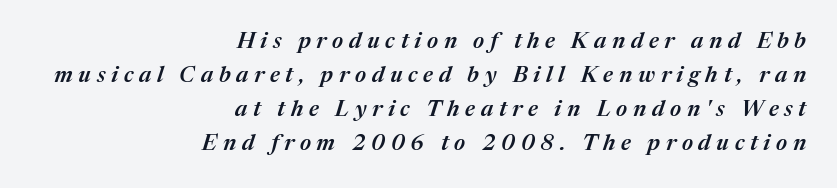
Q: Is the text bold? A: Semi-bold.
Q: Is the text italic (slanted)? A: Yes, it leans right by about 17 degrees.
Q: Is the text underlined? A: No.
Q: How is the paragraph aligned? A: Right-aligned.
Q: Is the spacing between letters normal or unusually wide? A: Unusually wide.
Q: Is the spacing between lines tight, normal or loose? A: Normal.
